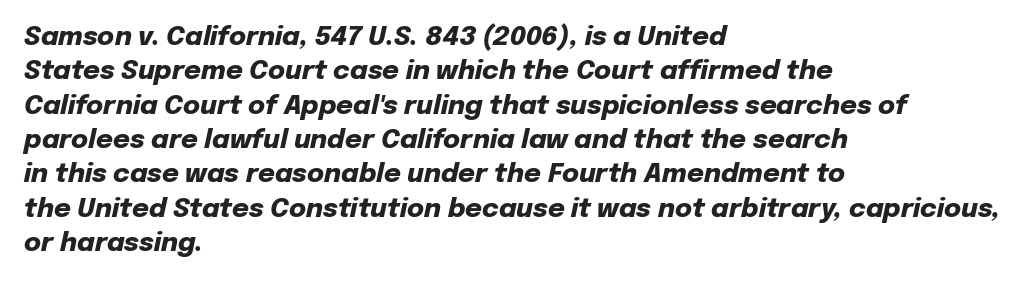
The image shows 26 px bold type, italic (leaning right); set left-aligned, normal line spacing (1.32x), normal letter spacing, not underlined.
